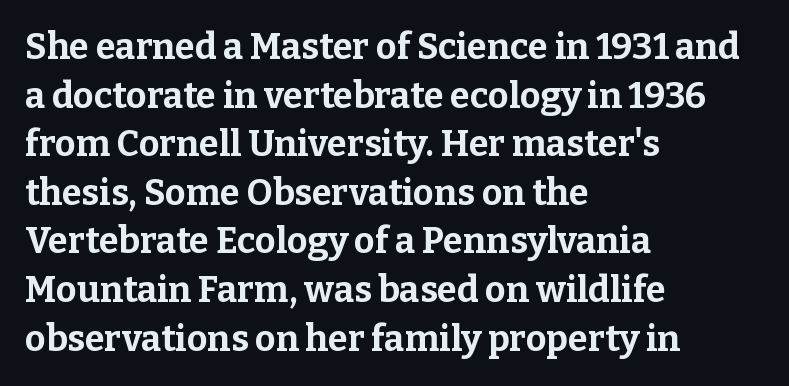
The letters advance in unequal steps, a hallmark of proportional type. The lines sit at an ordinary, default distance from one another. A bare baseline throughout the passage. The lettering stays uniformly vertical, giving the passage a roman look. Students, note that the glyphs here touch the page at normal intervals. As a designer I'd log this as weight 700, bold.
